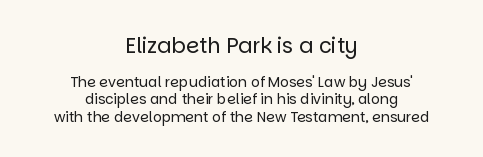
Quick note: not italic, upright. The emphasis by scale lands on block number one, above. The line texture is even and compact thanks to regular tracking. The letterforms sit at book weight or below. The space beneath each line is pristine and unruled. The lines in this sample share a center point and differ in where they start and stop.
